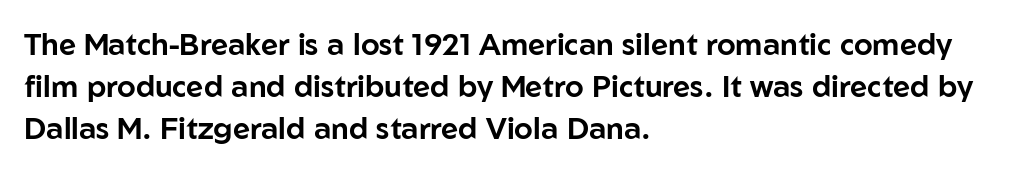
The image shows 30 px sans-serif type, upright; set left-aligned, normal line spacing (1.4x), normal letter spacing, not underlined; low stroke contrast and a medium x-height.
